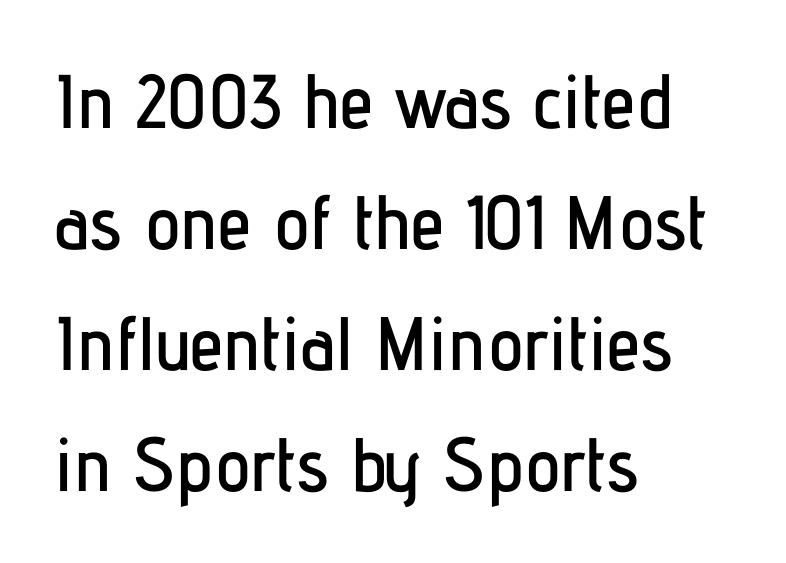
Q: Is the text italic (slanted)? A: No, it is upright.
Q: Is the typeface a serif or a sans-serif typeface? A: Sans-serif.
Q: Is the text underlined? A: No.
Q: How is the paragraph aligned? A: Left-aligned.
Q: Is the spacing between letters normal or unusually wide? A: Normal.
Q: Is the spacing between lines tight, normal or loose? A: Normal.
Q: Width (condensed, normal, or wide)? A: Condensed.
Q: Stroke contrast? A: Low.
Q: x-height? A: Medium.
Q: Monospaced? A: No.
